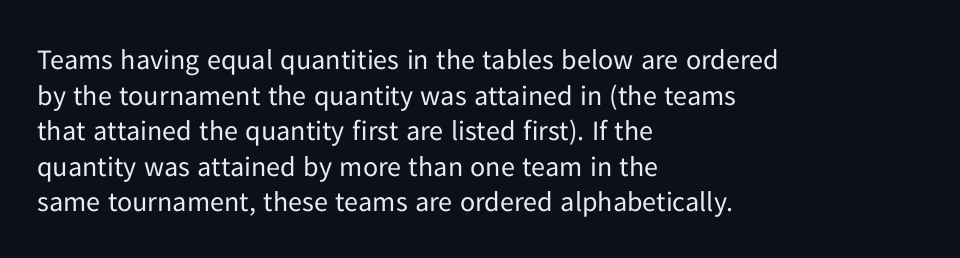
{"serif": "no", "italic": "no", "bold": "no", "weight": "regular", "width": "normal", "stroke_contrast": "low", "x_height": "medium", "monospaced": "no", "underline": "no", "align": "left", "line_spacing": "normal", "line_spacing_ratio": 1.27, "letter_spacing": "normal", "letter_spacing_em": 0.0, "glyph_px": 28}
